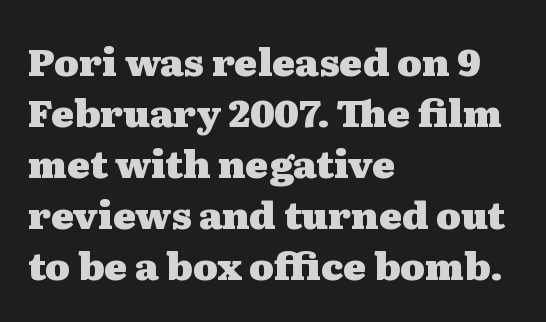
Q: Is the text bold? A: Yes.
Q: Is the text italic (slanted)? A: No, it is upright.
Q: Is the typeface a serif or a sans-serif typeface? A: Serif.
Q: Is the text underlined? A: No.
Q: How is the paragraph aligned? A: Left-aligned.
Q: Is the spacing between letters normal or unusually wide? A: Normal.
Q: Is the spacing between lines tight, normal or loose? A: Normal.
Q: Width (condensed, normal, or wide)? A: Wide.
Q: Stroke contrast? A: Medium.
Q: x-height? A: Medium.
Q: Monospaced? A: No.
